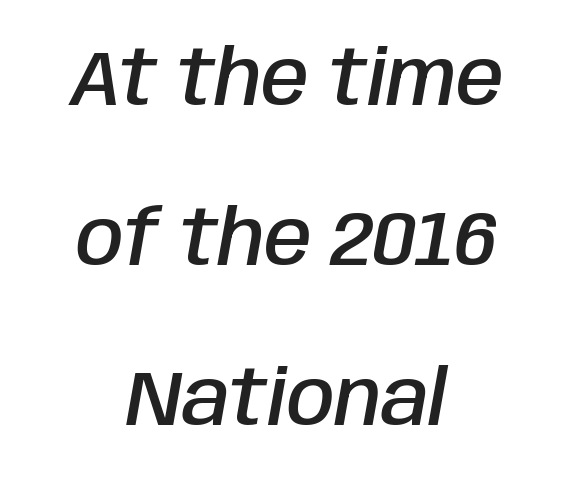
Q: Is the text bold? A: Semi-bold.
Q: Is the text italic (slanted)? A: Yes, it leans right by about 10 degrees.
Q: Is the text underlined? A: No.
Q: How is the paragraph aligned? A: Centered.
Q: Is the spacing between letters normal or unusually wide? A: Normal.
Q: Is the spacing between lines tight, normal or loose? A: Loose.
Q: Width (condensed, normal, or wide)? A: Condensed.
Q: Stroke contrast? A: Low.
Q: x-height? A: Large.
Q: Monospaced? A: No.
